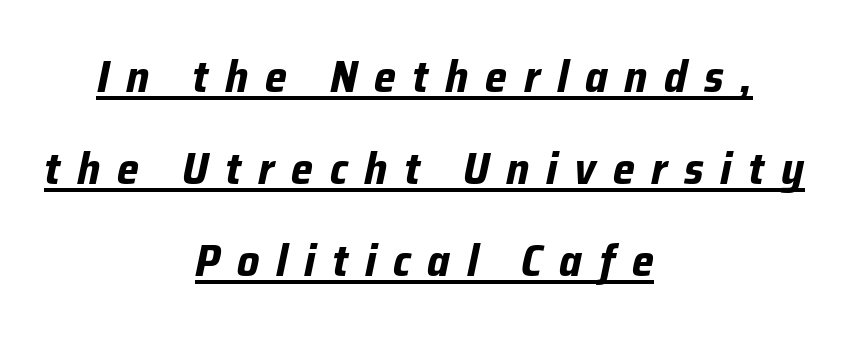
Q: Is the text bold? A: Yes.
Q: Is the text italic (slanted)? A: Yes, it leans right by about 12 degrees.
Q: Is the text underlined? A: Yes.
Q: How is the paragraph aligned? A: Centered.
Q: Is the spacing between letters normal or unusually wide? A: Unusually wide.
Q: Is the spacing between lines tight, normal or loose? A: Loose.
Q: Width (condensed, normal, or wide)? A: Normal.
Q: Stroke contrast? A: Low.
Q: x-height? A: Medium.
Q: Monospaced? A: No.
